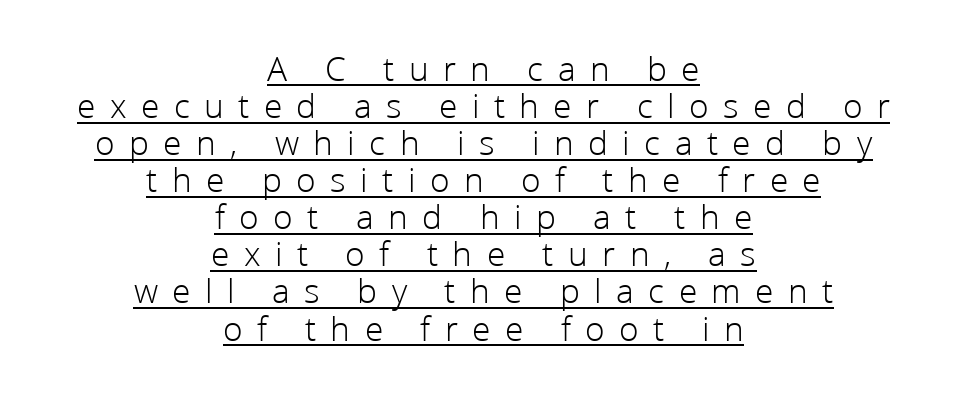
Q: Is the text bold? A: No.
Q: Is the text italic (slanted)? A: No, it is upright.
Q: Is the typeface a serif or a sans-serif typeface? A: Sans-serif.
Q: Is the text underlined? A: Yes.
Q: How is the paragraph aligned? A: Centered.
Q: Is the spacing between letters normal or unusually wide? A: Unusually wide.
Q: Is the spacing between lines tight, normal or loose? A: Tight.
Q: Width (condensed, normal, or wide)? A: Normal.
Q: Stroke contrast? A: Low.
Q: x-height? A: Medium.
Q: Monospaced? A: No.
